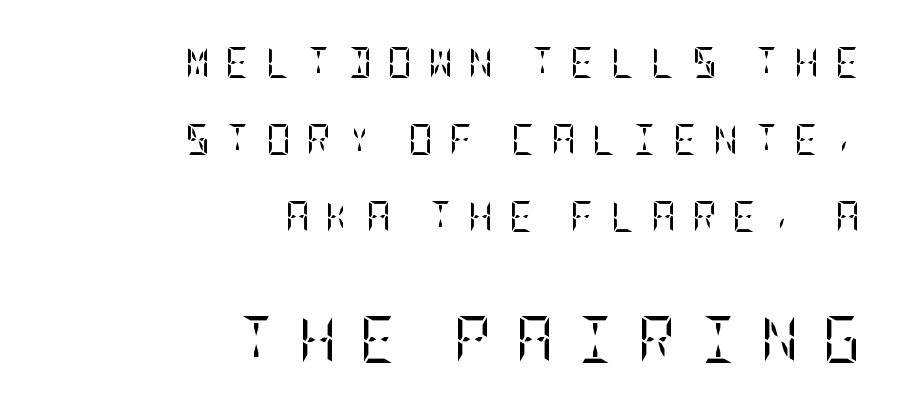
The image shows 47 px regular-weight, condensed serif type, upright; set right-aligned, loose line spacing (2.49x), unusually wide letter spacing (+0.49 em), not underlined; the second (bottom) block is 1.52x larger; low stroke contrast and a large x-height.
